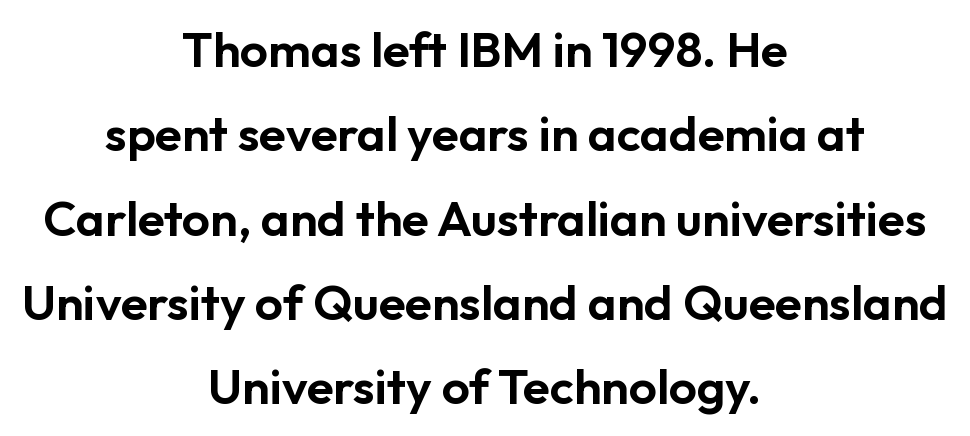
{"serif": "no", "italic": "no", "width": "normal", "stroke_contrast": "low", "x_height": "medium", "monospaced": "no", "underline": "no", "align": "center", "line_spacing_ratio": 1.72, "letter_spacing": "normal", "letter_spacing_em": 0.0, "glyph_px": 49}
